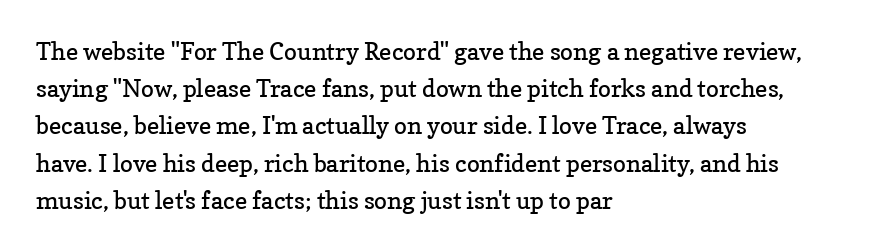
{"italic": "no", "bold": "no", "underline": "no", "align": "left", "line_spacing": "normal", "line_spacing_ratio": 1.55, "letter_spacing": "normal", "letter_spacing_em": 0.0, "glyph_px": 24}
